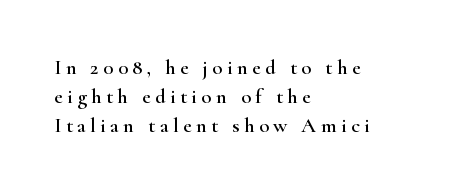
Q: Is the text italic (slanted)? A: No, it is upright.
Q: Is the text underlined? A: No.
Q: How is the paragraph aligned? A: Left-aligned.
Q: Is the spacing between letters normal or unusually wide? A: Unusually wide.
Q: Is the spacing between lines tight, normal or loose? A: Normal.
